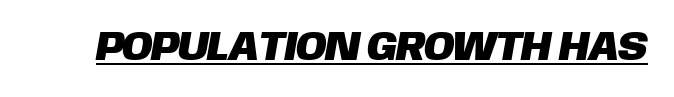
The passage shown is typed in a proportional face where columns would drift. The rendered words wear a rule along their underside. Glyph-to-glyph distance matches everyday printed text. Grotesque or geometric, the face here clearly has no serifs.
